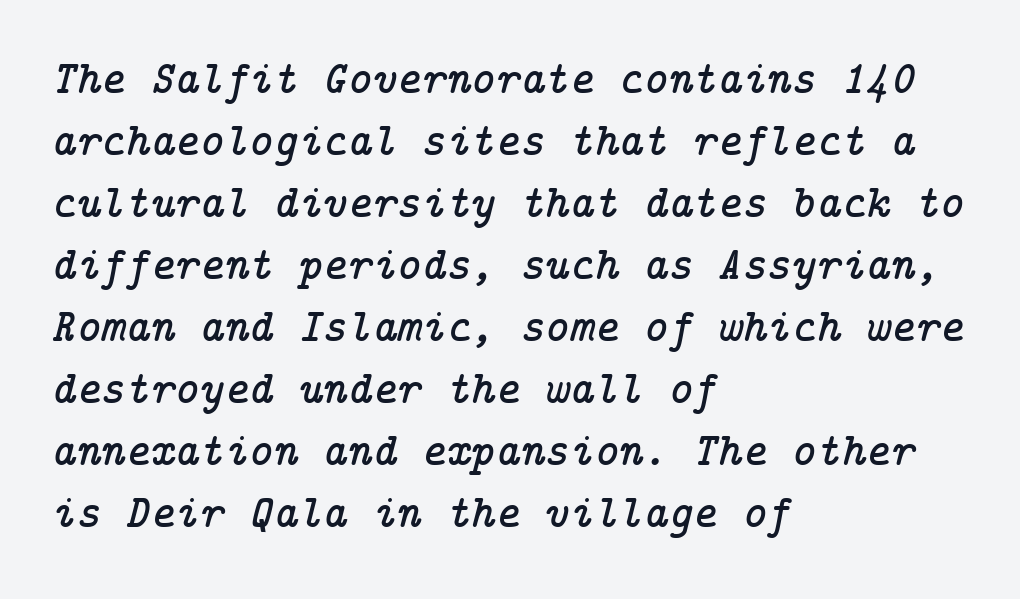
{"serif": "yes", "italic": "yes", "lean": "right", "slant_degrees": 14, "width": "normal", "stroke_contrast": "low", "x_height": "medium", "underline": "no", "align": "left", "line_spacing": "normal", "line_spacing_ratio": 1.32, "letter_spacing": "normal", "letter_spacing_em": 0.0, "glyph_px": 47}
